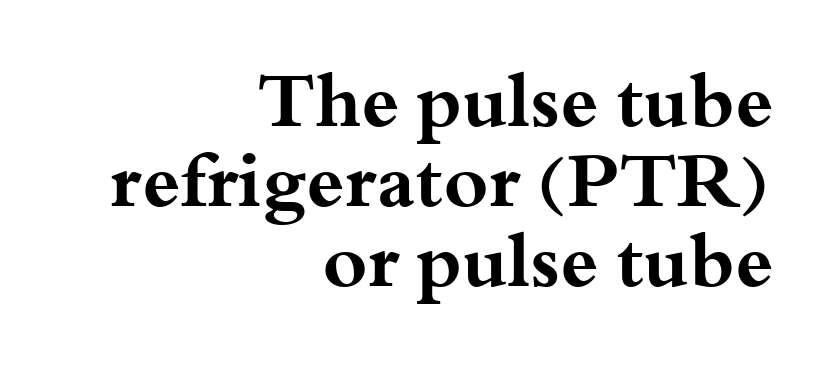
{"serif": "yes", "italic": "no", "bold": "yes", "weight": "bold", "width": "wide", "stroke_contrast": "medium", "x_height": "small", "monospaced": "no", "underline": "no", "align": "right", "line_spacing": "tight", "line_spacing_ratio": 1.05, "letter_spacing": "normal", "letter_spacing_em": 0.0, "glyph_px": 76}
